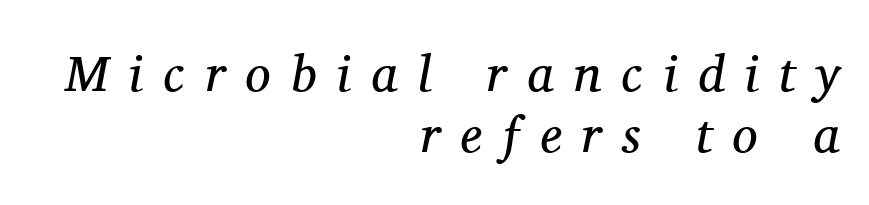
The image shows 51 px regular-weight serif type, italic (leaning right); set right-aligned, line spacing 1.2x, unusually wide letter spacing (+0.4 em), not underlined; medium stroke contrast and a medium x-height.
